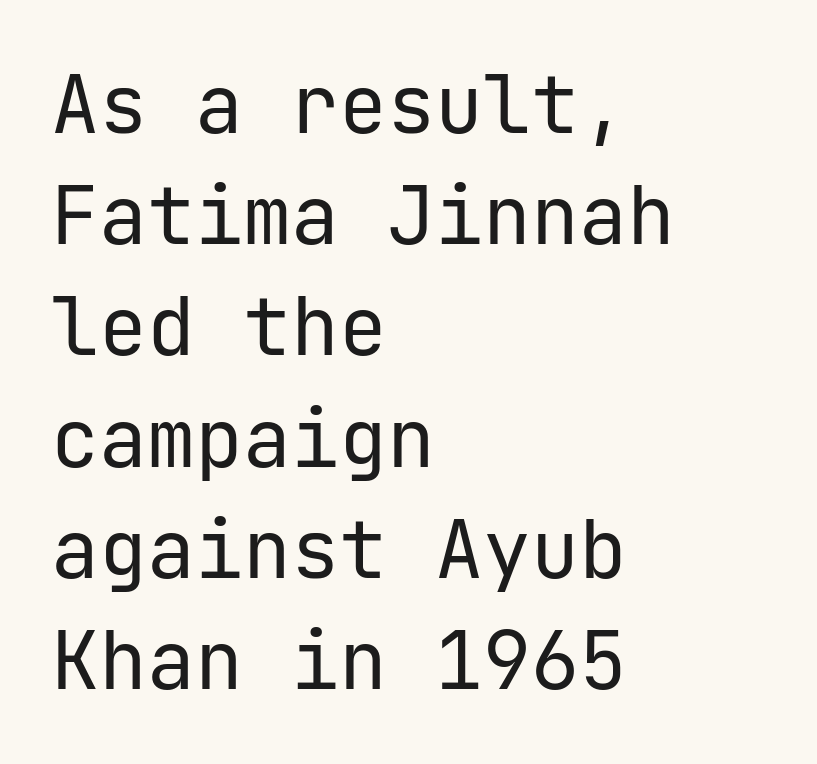
The image shows 80 px regular-weight sans-serif type, upright; set left-aligned, normal line spacing (1.39x), normal letter spacing, not underlined; low stroke contrast and a medium x-height.
